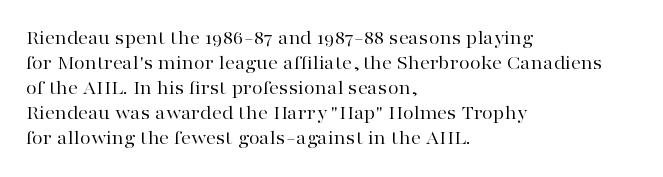
{"italic": "no", "bold": "no", "underline": "no", "align": "left", "line_spacing": "normal", "line_spacing_ratio": 1.25, "letter_spacing": "normal", "letter_spacing_em": 0.0, "glyph_px": 20}
